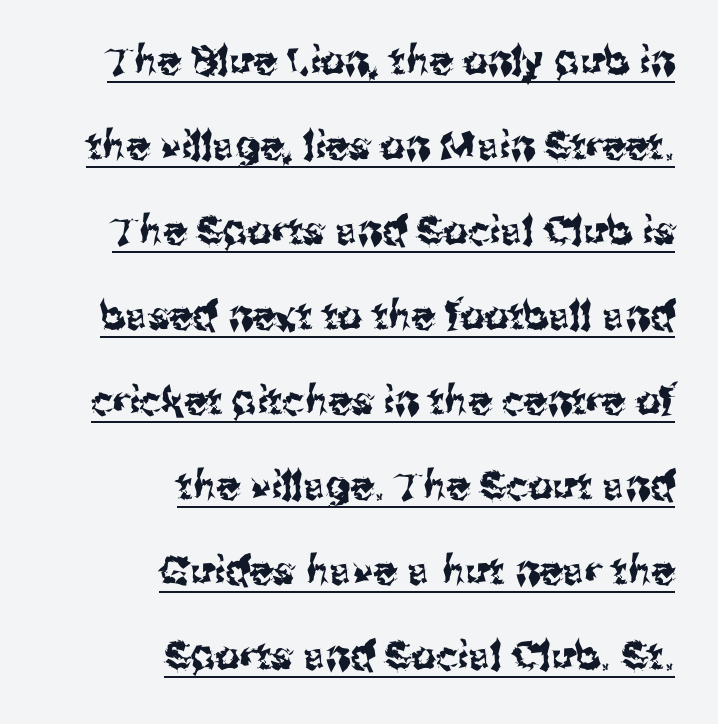
The rendering uses natural spacing where letterforms have individual widths. Do the letters lean? They stand straight. Looks like someone drew a line under every word here. The horizontal fit of the characters is conventional and even. Line spacing here is loose.
